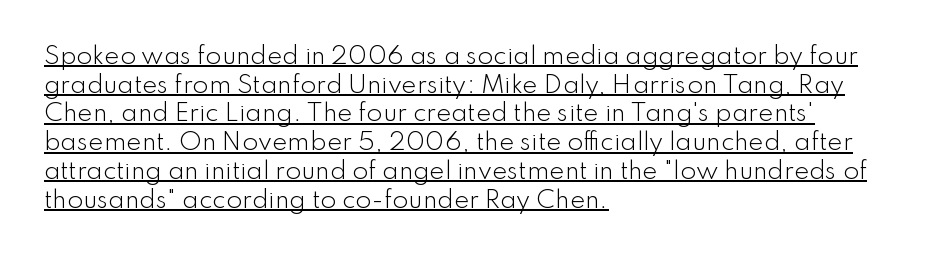
You could call the tracking neutral — neither tight nor loose. Does the lettering tilt? It doesn't — this is upright. Weight: regular or lighter. Reading down the block, your eye returns to a fixed left position each line. The glyphs are accompanied by a horizontal stroke just below them. Reading down the column, the eye jumps a familiar distance to each next line.
